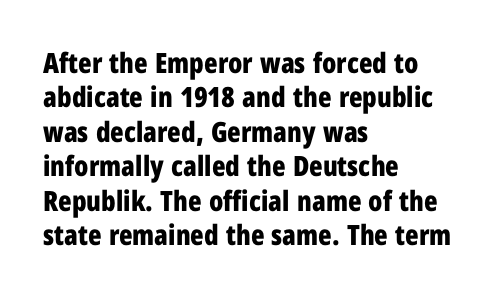
No extra tracking has been applied to these lines. This rendering features lettering with no underline. The typesetter chose a ragged-right arrangement here. Spacing verdict: proportional, widths tailored to each character.
